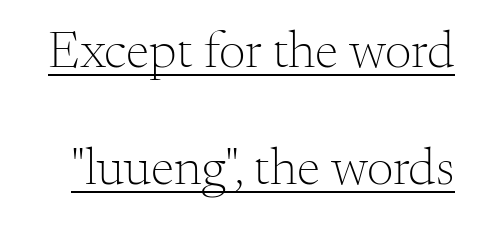
{"serif": "yes", "italic": "no", "bold": "no", "weight": "light", "width": "normal", "stroke_contrast": "medium", "x_height": "small", "monospaced": "no", "underline": "yes", "line_spacing": "loose", "line_spacing_ratio": 2.2, "letter_spacing": "normal", "letter_spacing_em": 0.0, "glyph_px": 53}
